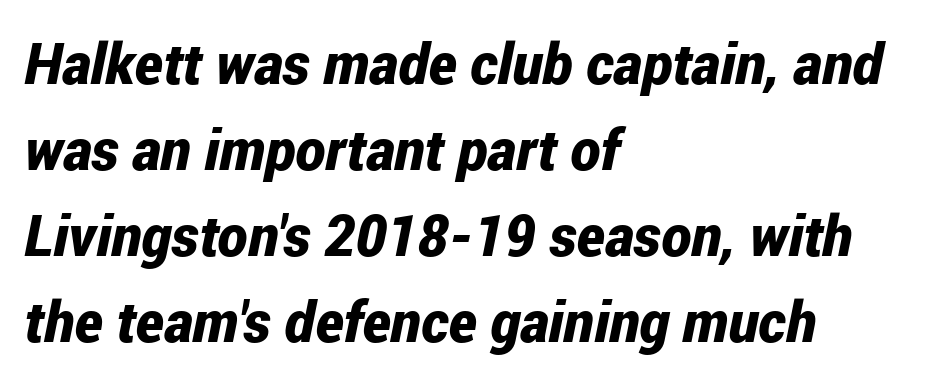
The image shows 57 px bold, condensed type, italic (leaning right); set left-aligned, normal line spacing (1.51x), normal letter spacing, not underlined; low stroke contrast and a medium x-height.
